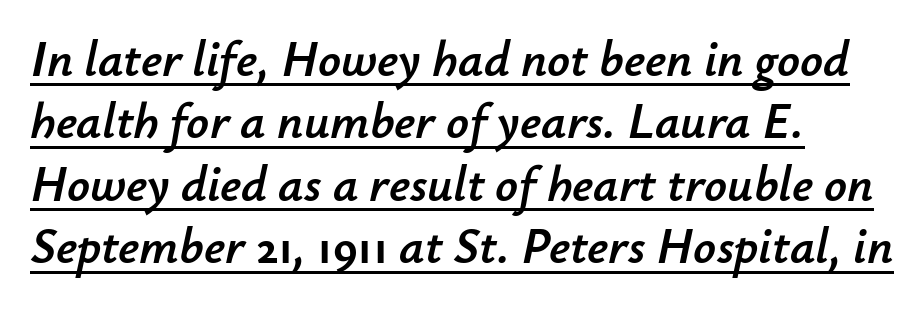
The image shows 50 px text type, italic (leaning right); set left-aligned, normal line spacing (1.25x), normal letter spacing, underlined; low stroke contrast and a small x-height.
